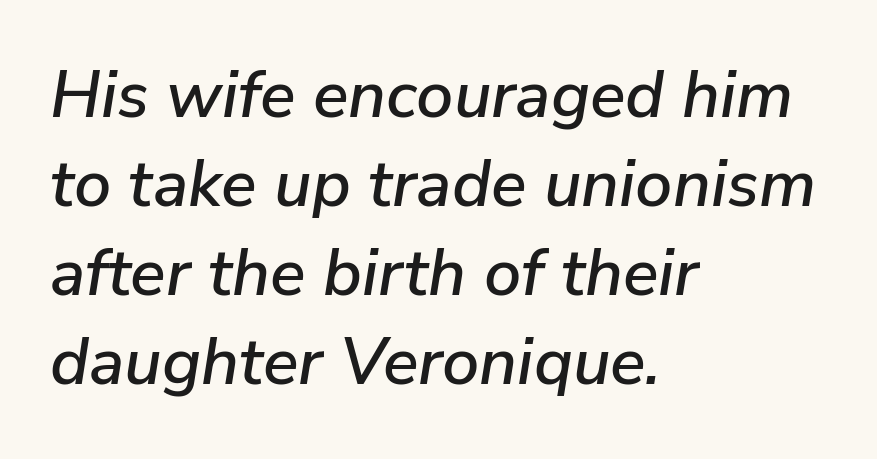
Beneath every word, the page is bare. Tracking here is standard; glyphs follow each other at the usual distance. Varying glyph widths throughout — classic text-font behaviour. The typography opts for an oblique posture over an upright one. One glance says typical: line gaps are just what's usual. These lines are set flush left with a ragged right edge.
